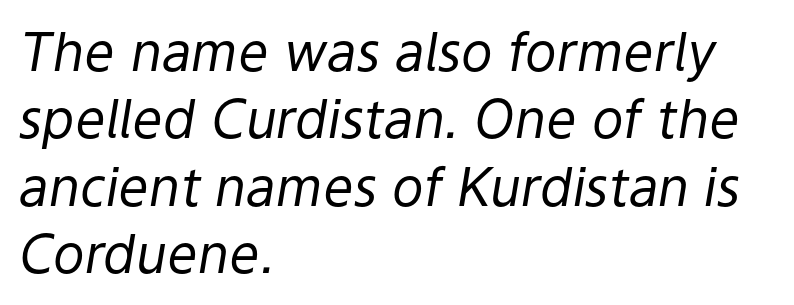
{"italic": "yes", "lean": "right", "slant_degrees": 9, "bold": "no", "weight": "regular", "width": "normal", "stroke_contrast": "low", "x_height": "medium", "monospaced": "no", "underline": "no", "align": "left", "line_spacing": "normal", "line_spacing_ratio": 1.27, "letter_spacing": "normal", "letter_spacing_em": 0.0, "glyph_px": 53}
